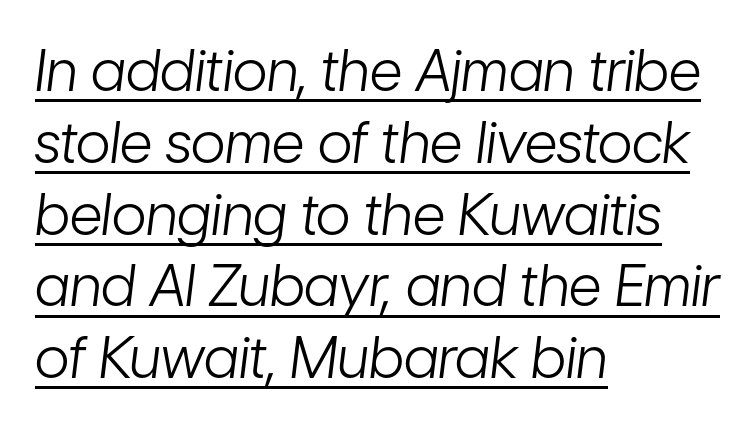
The image shows 57 px light, condensed type, italic (leaning right); set left-aligned, normal line spacing (1.26x), normal letter spacing, underlined; low stroke contrast and a medium x-height.
